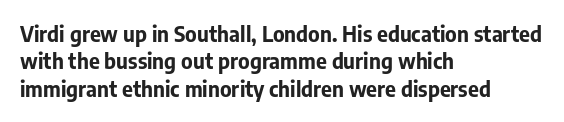
The rendering anchors every line to the left-hand side. This is the regular roman posture of the typeface. A normal amount of white space separates one row of letters from the next. The face used here is rendered with its standard letterfit. A clean baseline with only descenders dipping below it. The sample has been set heavy, in full bold.
